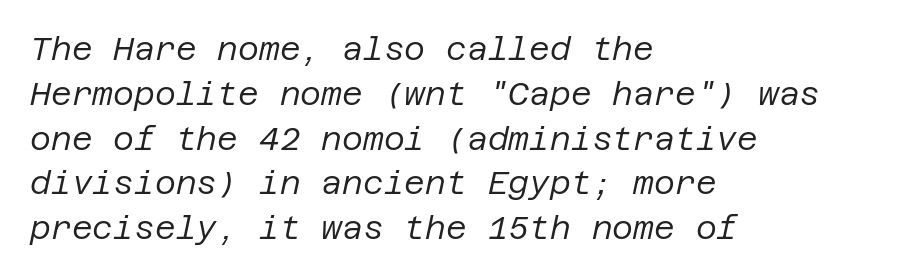
The image shows 32 px regular-weight type, italic (leaning right); set left-aligned, normal line spacing (1.4x), normal letter spacing, not underlined; low stroke contrast and a large x-height.
